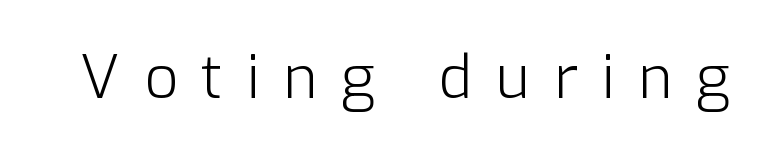
The image shows 59 px light sans-serif type, upright; set unusually wide letter spacing (+0.4 em), not underlined; low stroke contrast and a medium x-height.
